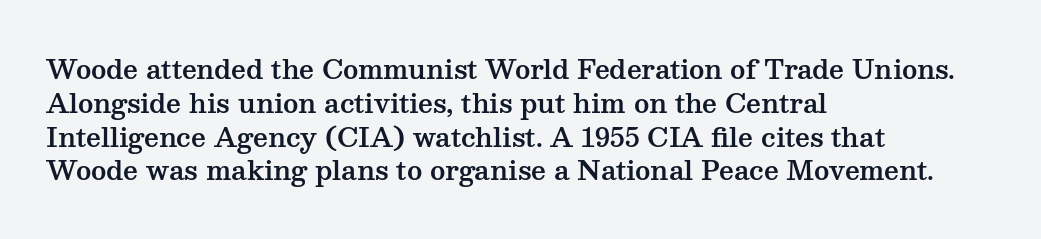
The ragged edge is on the right, which tells us the setting is flush left. How would I describe the line gaps? Plain and ordinary. This is the regular roman posture of the typeface. Only glyphs here, with clear space below each row.
